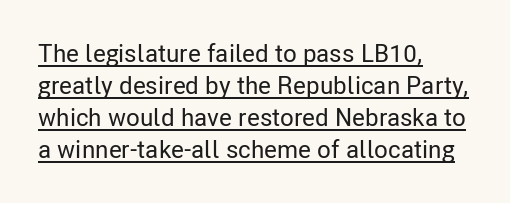
{"italic": "no", "underline": "yes", "align": "left", "line_spacing": "normal", "line_spacing_ratio": 1.28, "letter_spacing": "normal", "letter_spacing_em": 0.0, "glyph_px": 25}
